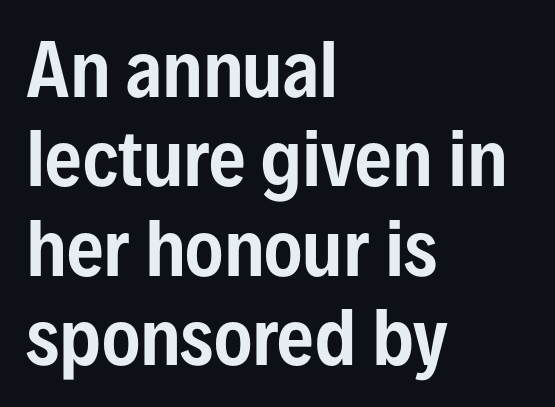
{"serif": "no", "italic": "no", "width": "condensed", "stroke_contrast": "low", "x_height": "medium", "monospaced": "no", "underline": "no", "align": "left", "line_spacing_ratio": 1.24, "letter_spacing": "normal", "letter_spacing_em": 0.0, "glyph_px": 72}
